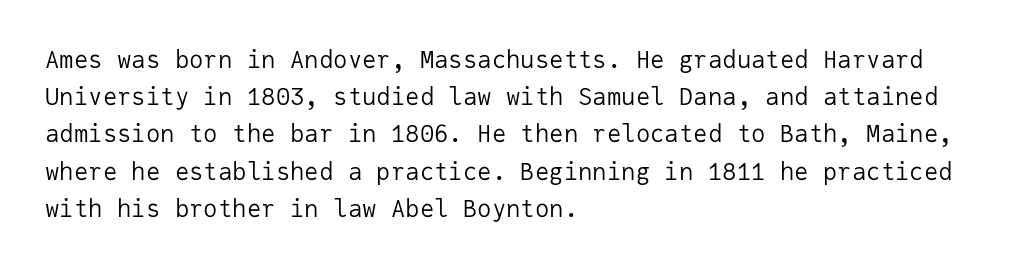
{"italic": "no", "bold": "no", "underline": "no", "align": "left", "line_spacing": "normal", "line_spacing_ratio": 1.55, "letter_spacing": "normal", "letter_spacing_em": 0.0, "glyph_px": 24}
